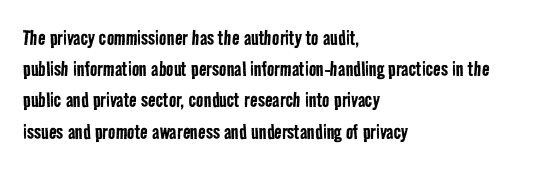
The image shows 25 px text type; set left-aligned, normal line spacing (1.25x), normal letter spacing, not underlined.
